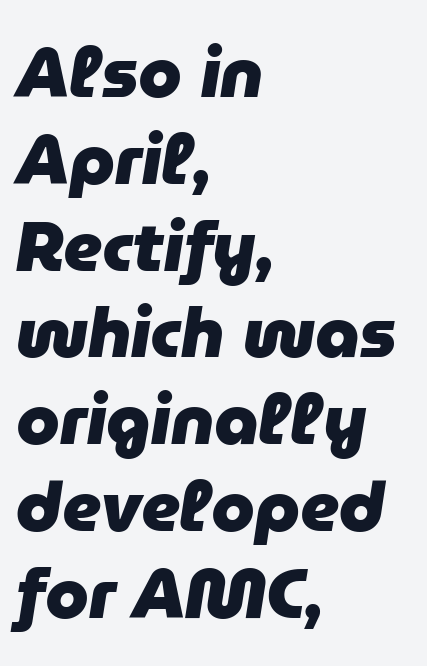
The zone under the glyphs is completely vacant. This sample has the flowing, uneven cadence of proportional lettering. What weight is shown? A full bold with thick strokes. Line starts are locked; line ends wander. The type is set solid horizontally, with unmodified tracking. The glyphs look as if they've been sheared to an angle.
